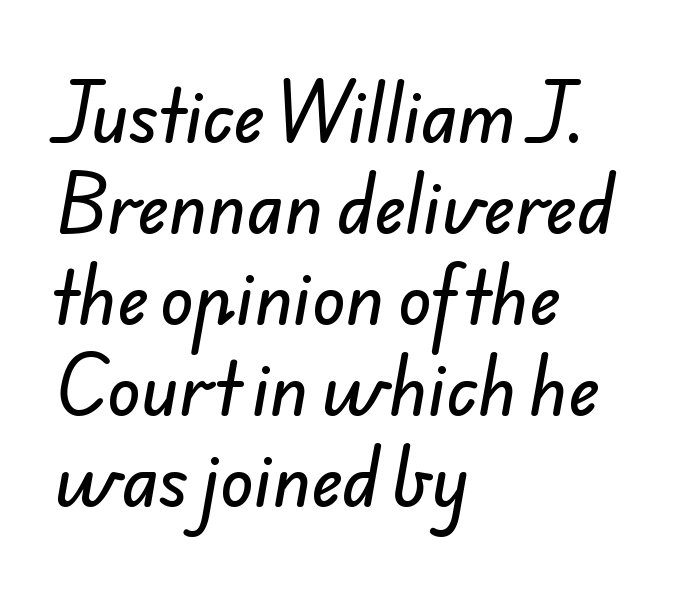
The image shows 69 px sans-serif type; set left-aligned, normal line spacing (1.32x), normal letter spacing, not underlined; low stroke contrast and a small x-height.
